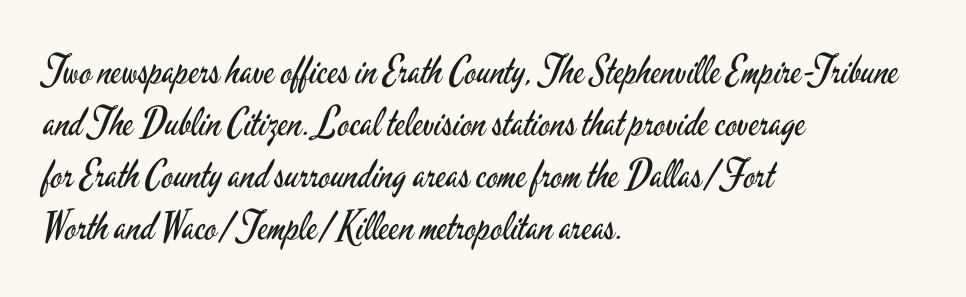
The image shows 39 px regular-weight, condensed sans-serif type; set left-aligned, normal line spacing (1.33x), normal letter spacing, not underlined; low stroke contrast and a small x-height.
